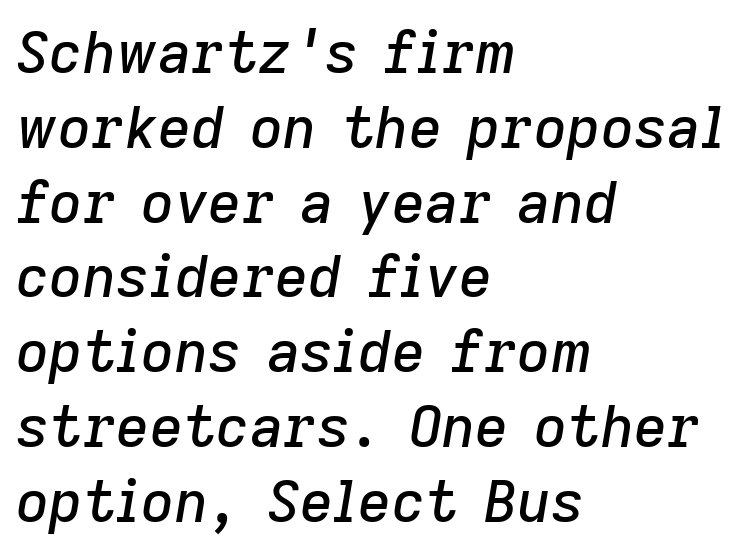
One-word summary of the alignment: left. The space beneath each line is pristine and unruled. There is no visible air inserted between adjacent glyphs. This block has exactly the height ordinary leading produces. The text carries the slant typical of an italic or oblique font. You could not count columns in this text — the font is proportionally spaced.
